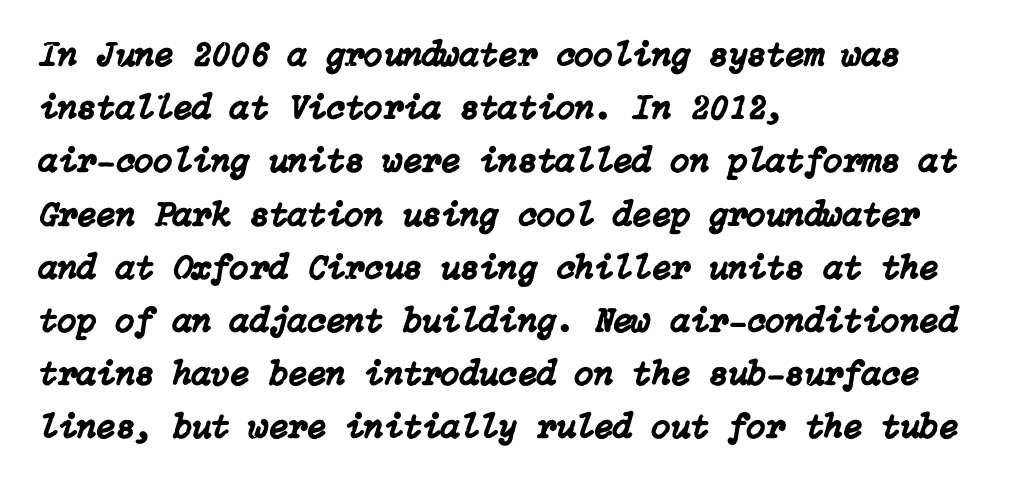
Line spacing here is normal. An italicized treatment has been applied to the whole sample. Descenders hang freely into open space. The rendering keeps characters at their native spacing. These lines stack with their left ends in a neat column.
